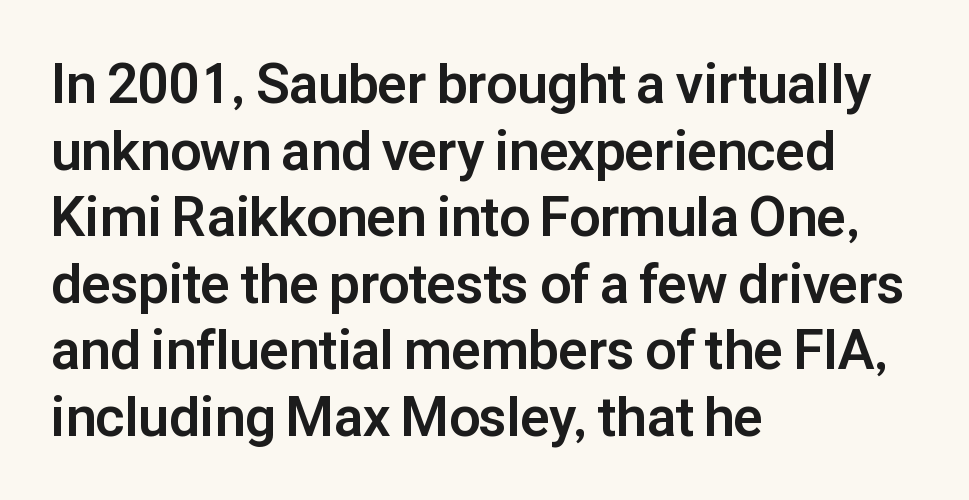
The image shows 55 px bold sans-serif type, upright; set left-aligned, line spacing 1.21x, normal letter spacing, not underlined; low stroke contrast and a medium x-height.
